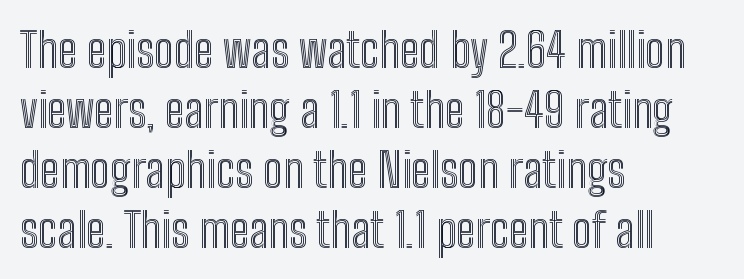
Teacher's note: observe the even left margin — that is flush-left alignment. Proportional: the letters do not fall into vertical columns. This sample keeps an unexceptional amount of space between lines. Every stem runs plumb, perpendicular to the baseline. These lines keep a tight, regular rhythm from letter to letter. Plain, unruled lines of type.
